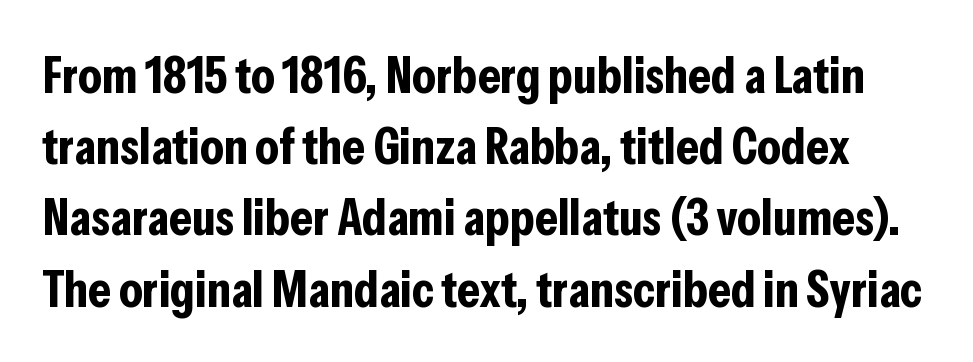
Q: Is the text bold? A: Yes.
Q: Is the text italic (slanted)? A: No, it is upright.
Q: Is the typeface a serif or a sans-serif typeface? A: Sans-serif.
Q: Is the text underlined? A: No.
Q: Is the spacing between letters normal or unusually wide? A: Normal.
Q: Is the spacing between lines tight, normal or loose? A: Normal.
Q: Width (condensed, normal, or wide)? A: Condensed.
Q: Stroke contrast? A: Low.
Q: x-height? A: Medium.
Q: Monospaced? A: No.
